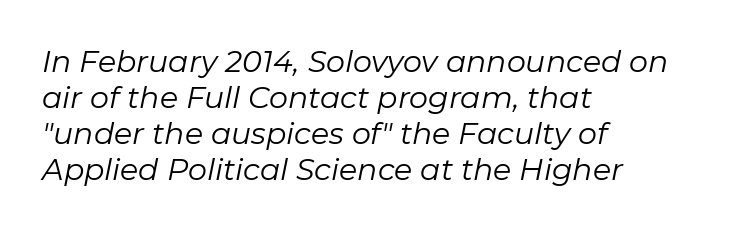
The image shows 30 px regular-weight type, italic (leaning right); set left-aligned, line spacing 1.2x, normal letter spacing, not underlined; low stroke contrast and a medium x-height.
